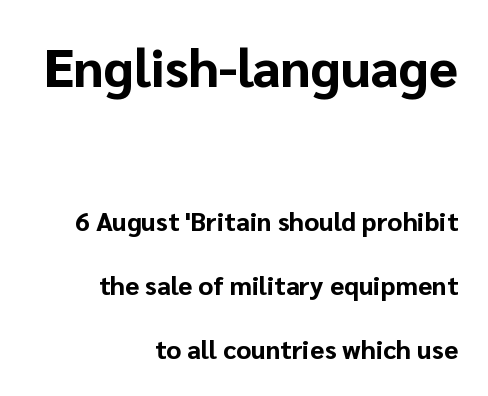
The image shows 53 px bold sans-serif type, upright; set right-aligned, loose line spacing (2.46x), normal letter spacing, not underlined; the first (top) block is 2.04x larger; low stroke contrast and a medium x-height.
